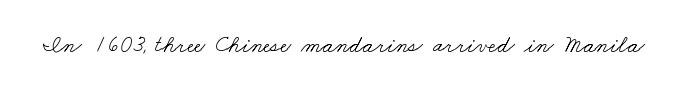
Rule under the text: the space is simply empty. What stands out about the letter spacing? Nothing — it is the standard amount. Think standard paragraph weight, or any step lighter than that.
